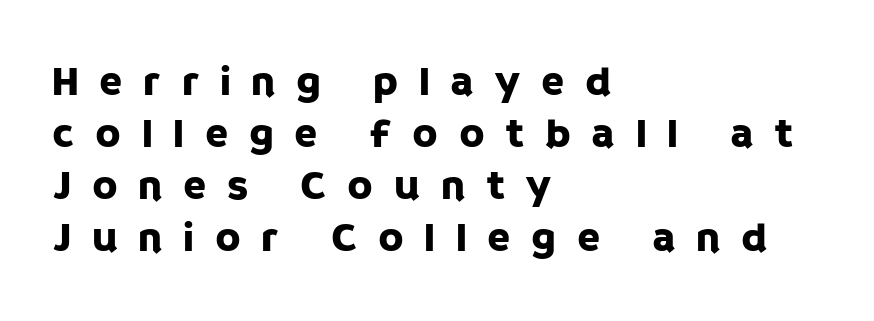
{"serif": "no", "italic": "no", "width": "normal", "stroke_contrast": "low", "x_height": "large", "monospaced": "no", "underline": "no", "align": "left", "line_spacing_ratio": 1.24, "letter_spacing": "wide", "letter_spacing_em": 0.49, "glyph_px": 42}
